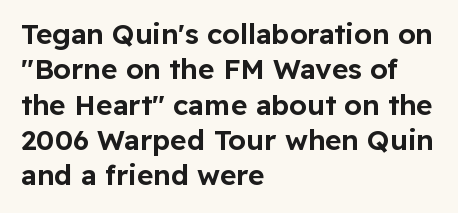
The image shows 28 px sans-serif type, upright; set left-aligned, normal line spacing (1.26x), normal letter spacing, not underlined; low stroke contrast and a medium x-height.
